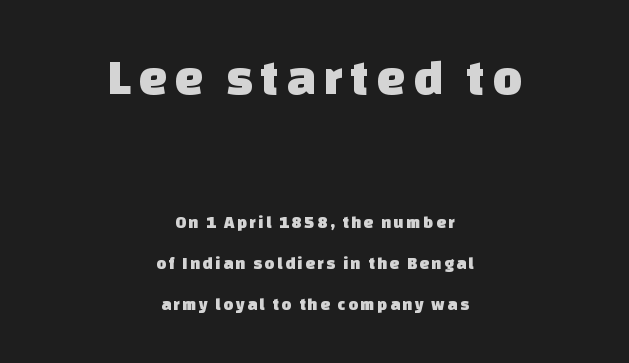
{"serif": "no", "width": "normal", "stroke_contrast": "low", "x_height": "large", "monospaced": "no", "underline": "no", "align": "center", "line_spacing": "loose", "line_spacing_ratio": 2.41, "larger_block": "first", "size_ratio": 3.0, "glyph_px": 51}
